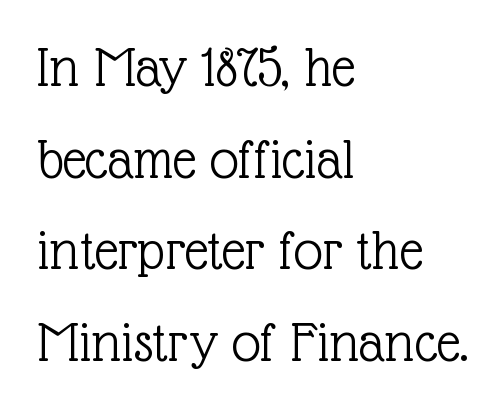
Whoever set this chose a conventional vertical rhythm. Visually the block forms a straight wall on the left and a jagged coastline on the right. Proportional: the letters do not fall into vertical columns. Style check: upright. Is the type heavy? It reads as light-to-regular instead.
